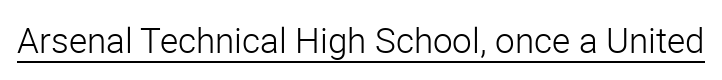
The image shows 35 px light sans-serif type, upright; set normal letter spacing, underlined; low stroke contrast and a medium x-height.
